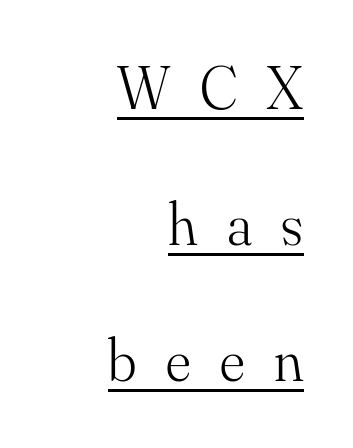
{"serif": "yes", "italic": "no", "bold": "no", "weight": "light", "width": "normal", "stroke_contrast": "medium", "x_height": "small", "monospaced": "no", "underline": "yes", "align": "right", "line_spacing": "loose", "line_spacing_ratio": 2.27, "letter_spacing": "wide", "letter_spacing_em": 0.49, "glyph_px": 60}
